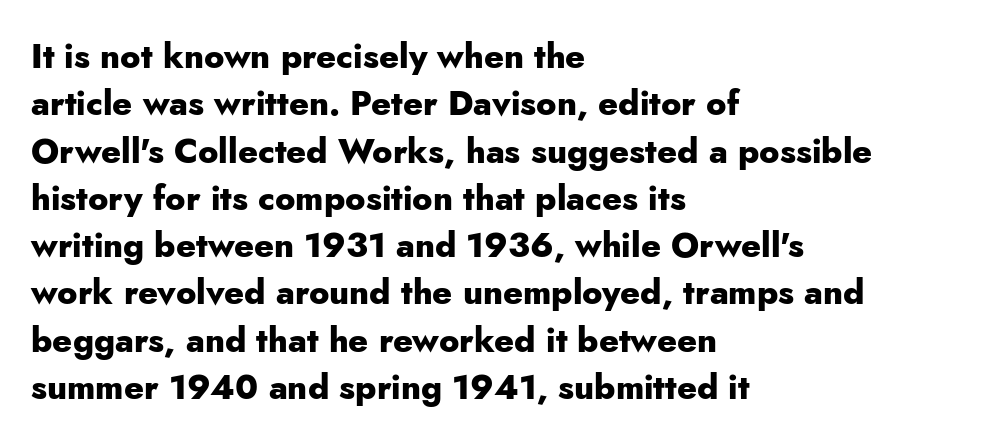
The image shows 34 px heavy sans-serif type, upright; set left-aligned, normal line spacing (1.39x), normal letter spacing, not underlined; low stroke contrast and a small x-height.
